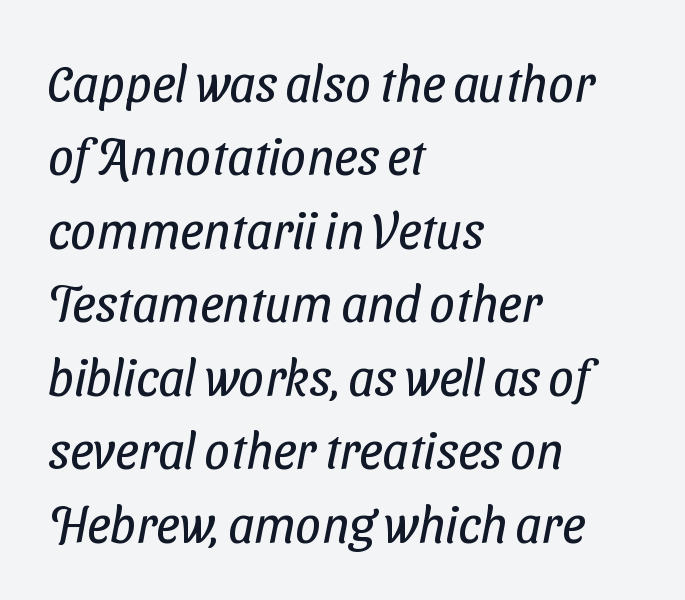
Q: Is the text bold? A: No.
Q: Is the typeface a serif or a sans-serif typeface? A: Sans-serif.
Q: Is the text underlined? A: No.
Q: How is the paragraph aligned? A: Left-aligned.
Q: Is the spacing between letters normal or unusually wide? A: Normal.
Q: Is the spacing between lines tight, normal or loose? A: Normal.
Q: Width (condensed, normal, or wide)? A: Condensed.
Q: Stroke contrast? A: Low.
Q: x-height? A: Medium.
Q: Monospaced? A: No.
